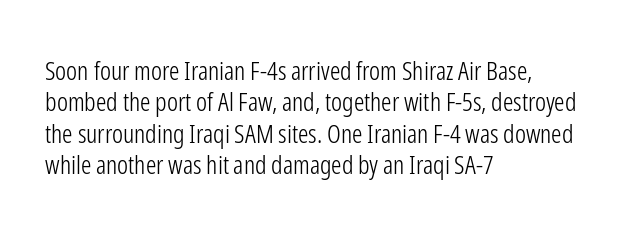
Q: Is the text bold? A: No.
Q: Is the text italic (slanted)? A: No, it is upright.
Q: Is the text underlined? A: No.
Q: How is the paragraph aligned? A: Left-aligned.
Q: Is the spacing between letters normal or unusually wide? A: Normal.
